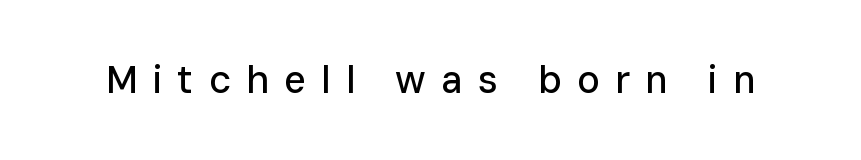
{"serif": "no", "italic": "no", "width": "normal", "stroke_contrast": "low", "x_height": "medium", "monospaced": "no", "underline": "no", "letter_spacing": "wide", "letter_spacing_em": 0.4, "glyph_px": 38}
